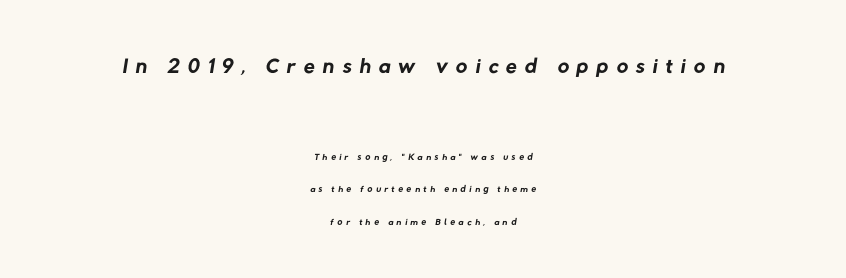
The image shows 32 px regular-weight sans-serif type; set centered, loose line spacing (2.32x), unusually wide letter spacing (+0.25 em), not underlined; the first (top) block is 2.29x larger; low stroke contrast and a medium x-height.
